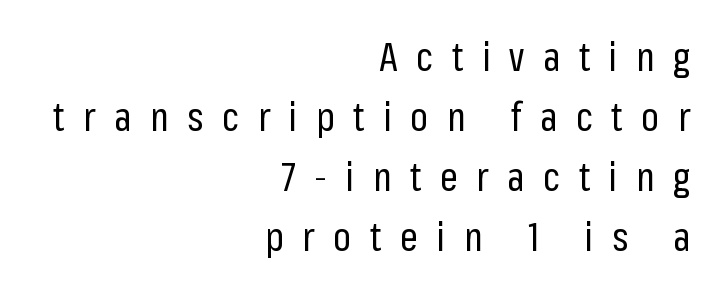
The space between consecutive lines is moderate. Serifs: no, the terminals of the letterforms are clean. The text block is weighted toward the right margin, trailing off unevenly leftward. A roman cut, with each character standing at attention. These lines are rendered in a variable-pitch font.
